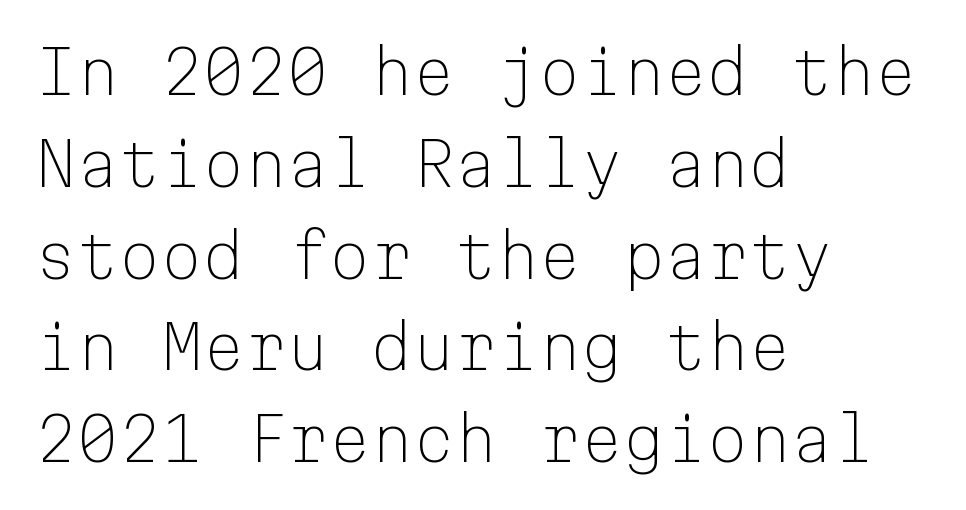
You could count columns in this text — the font is strictly monospaced. Each row of text sits above clean, open space. The paragraph shown leans on its left margin. Each word holds together tightly as a unit, with standard inter-letter gaps. The letterforms sit at book weight or below.
